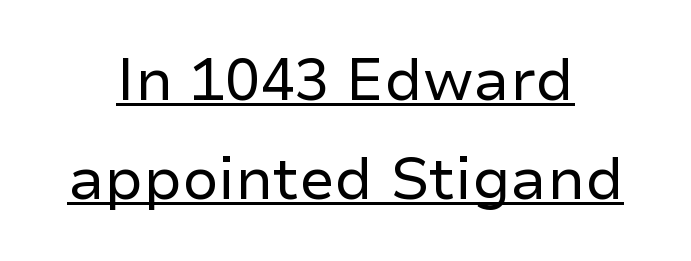
The image shows 58 px regular-weight sans-serif type, upright; set centered, normal line spacing (1.7x), normal letter spacing, underlined; low stroke contrast and a medium x-height.
